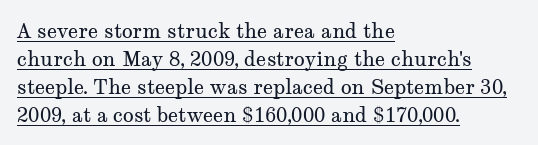
{"italic": "no", "bold": "no", "underline": "yes", "align": "left", "line_spacing": "normal", "line_spacing_ratio": 1.4, "letter_spacing": "normal", "letter_spacing_em": 0.0, "glyph_px": 20}
